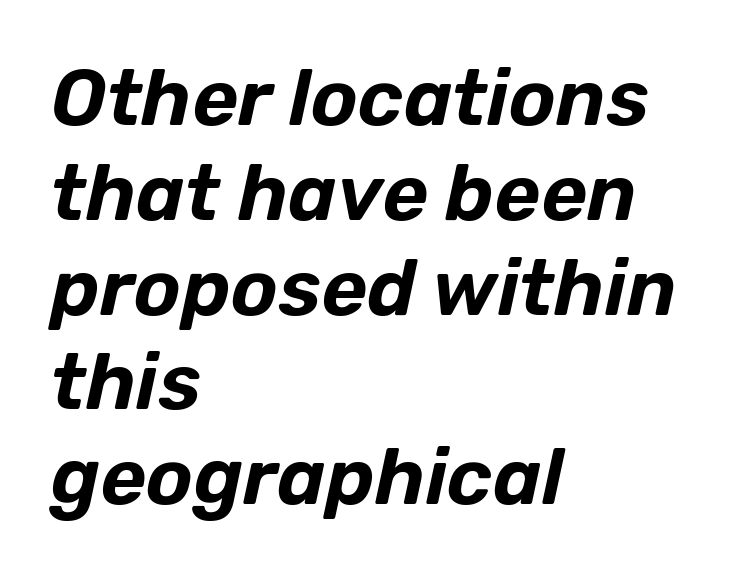
Q: Is the text italic (slanted)? A: Yes, it leans right by about 12 degrees.
Q: Is the text underlined? A: No.
Q: How is the paragraph aligned? A: Left-aligned.
Q: Is the spacing between letters normal or unusually wide? A: Normal.
Q: Width (condensed, normal, or wide)? A: Normal.
Q: Stroke contrast? A: Low.
Q: x-height? A: Medium.
Q: Monospaced? A: No.
